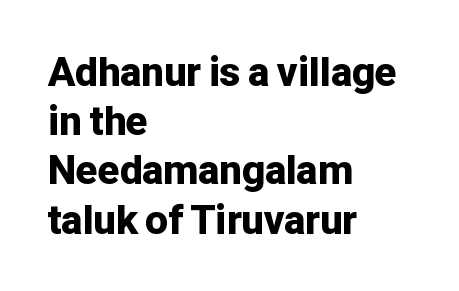
The image shows 40 px bold sans-serif type, upright; set left-aligned, line spacing 1.23x, normal letter spacing, not underlined; low stroke contrast and a medium x-height.
